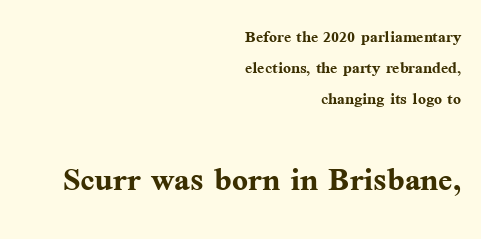
The image shows 42 px semibold serif type, upright; set right-aligned, normal line spacing (1.48x), normal letter spacing, not underlined; the second (bottom) block is 2.0x larger; medium stroke contrast and a medium x-height.
